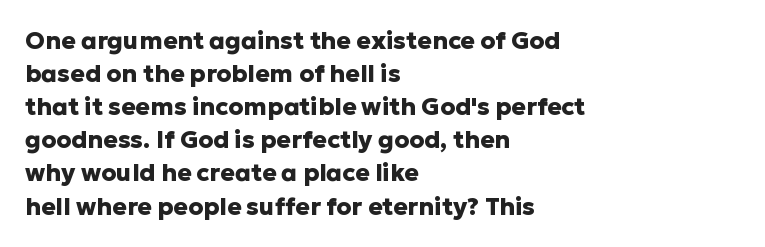
Q: Is the text bold? A: Yes.
Q: Is the text italic (slanted)? A: No, it is upright.
Q: Is the text underlined? A: No.
Q: How is the paragraph aligned? A: Left-aligned.
Q: Is the spacing between letters normal or unusually wide? A: Normal.
Q: Is the spacing between lines tight, normal or loose? A: Normal.
